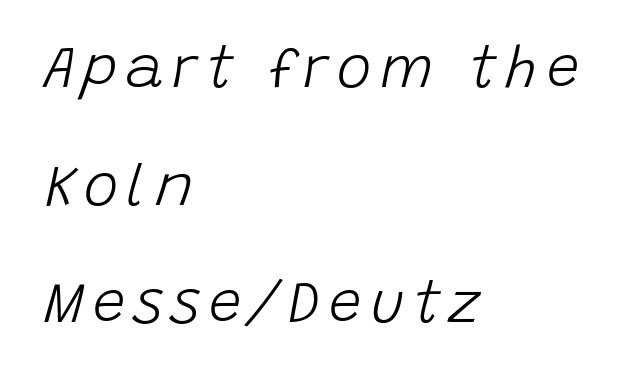
The image shows 58 px light type, italic (leaning right); set left-aligned, loose line spacing (2.03x), not underlined; low stroke contrast and a large x-height.
